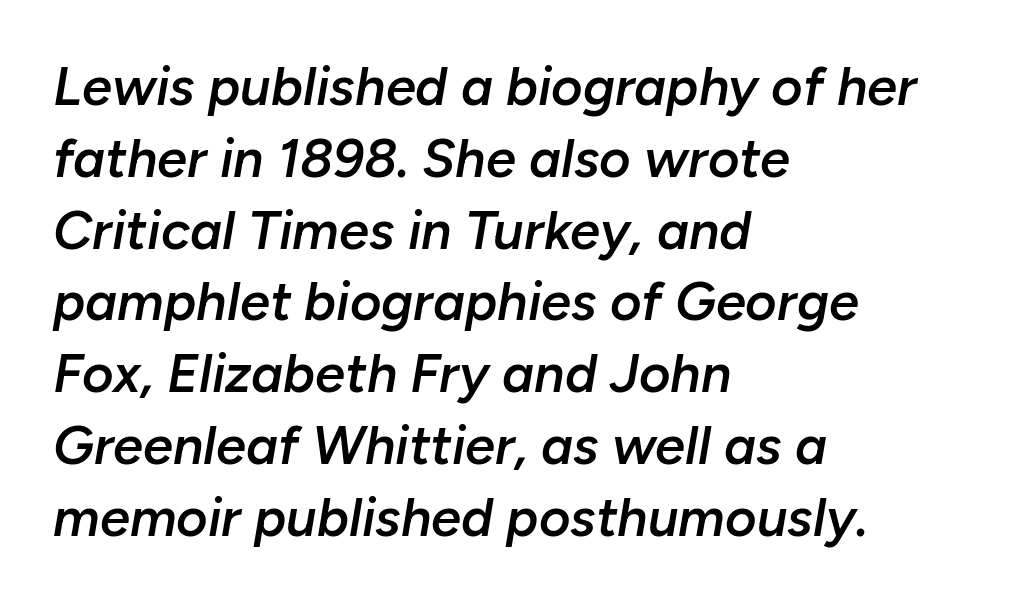
The image shows 54 px semibold type, italic (leaning right); set left-aligned, normal line spacing (1.33x), normal letter spacing, not underlined; low stroke contrast and a medium x-height.
